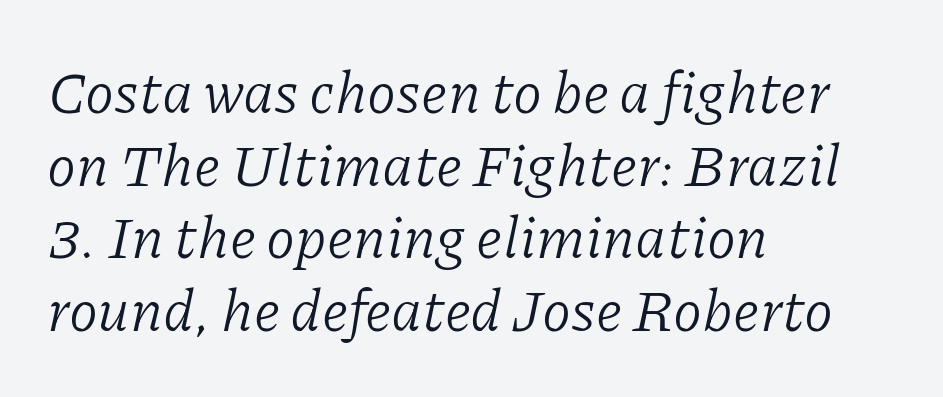
The image shows 59 px light serif type, italic (leaning right); set left-aligned, line spacing 1.23x, normal letter spacing, not underlined; low stroke contrast and a medium x-height.
